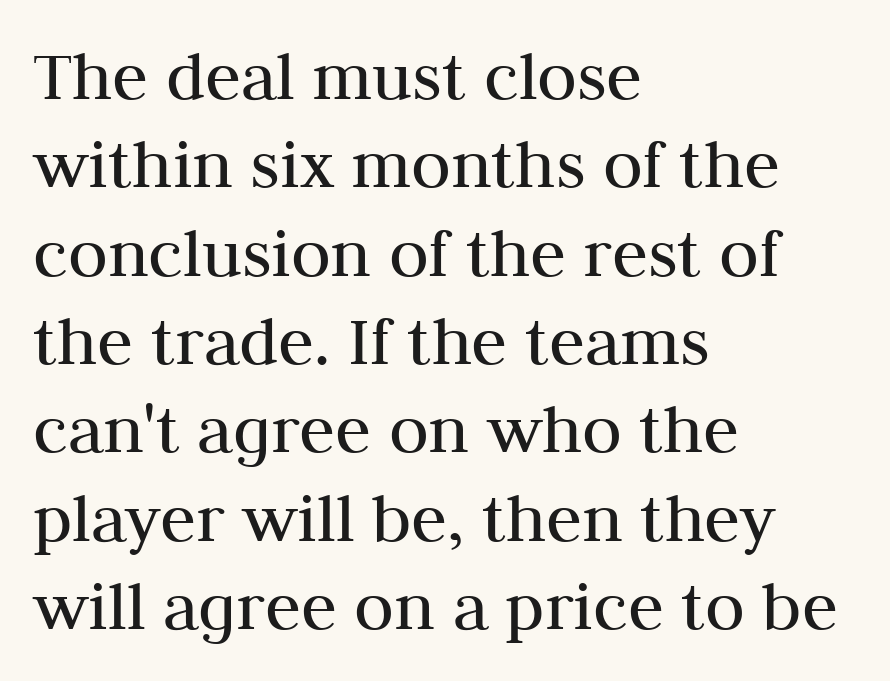
{"serif": "yes", "italic": "no", "bold": "no", "weight": "regular", "width": "normal", "stroke_contrast": "medium", "x_height": "medium", "monospaced": "no", "underline": "no", "align": "left", "line_spacing_ratio": 1.21, "letter_spacing": "normal", "letter_spacing_em": 0.0, "glyph_px": 73}
